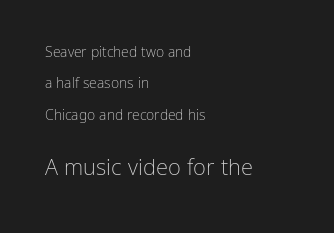
{"italic": "no", "bold": "no", "underline": "no", "align": "left", "line_spacing": "loose", "line_spacing_ratio": 2.25, "letter_spacing": "normal", "letter_spacing_em": 0.0, "larger_block": "second", "size_ratio": 1.57, "glyph_px": 22}
